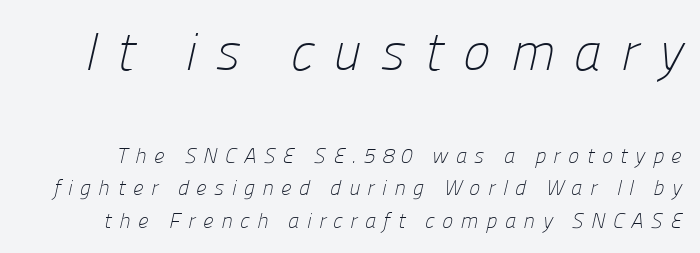
{"serif": "no", "bold": "no", "weight": "light", "width": "normal", "stroke_contrast": "low", "x_height": "medium", "monospaced": "no", "underline": "no", "line_spacing": "normal", "line_spacing_ratio": 1.54, "letter_spacing": "wide", "letter_spacing_em": 0.35, "larger_block": "first", "size_ratio": 2.52, "glyph_px": 53}
